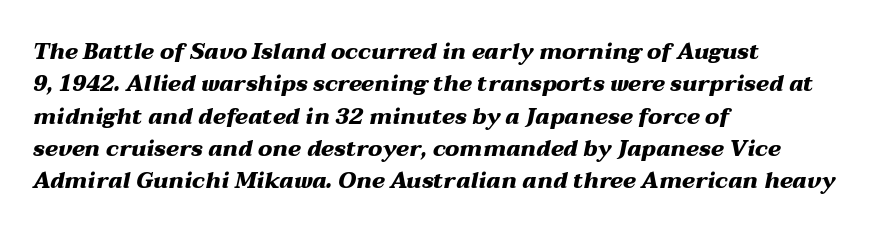
The text block is weighted toward the left margin, trailing off unevenly rightward. Observe the lean: these are italic letterforms. The strip under each line holds only bare page. What weight is shown? A full bold with thick strokes. The type is set solid horizontally, with unmodified tracking. The designer left line spacing at the default.
